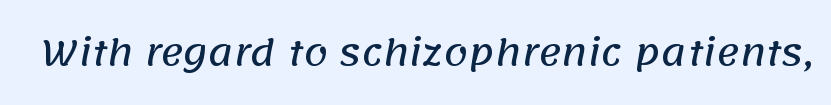
Check where the strokes stop: nothing finishes them off — pure sans. The line texture is even and compact thanks to regular tracking. Each letter keeps its own natural width here, so spacing adapts to shape. Bare-footed words on every line.
